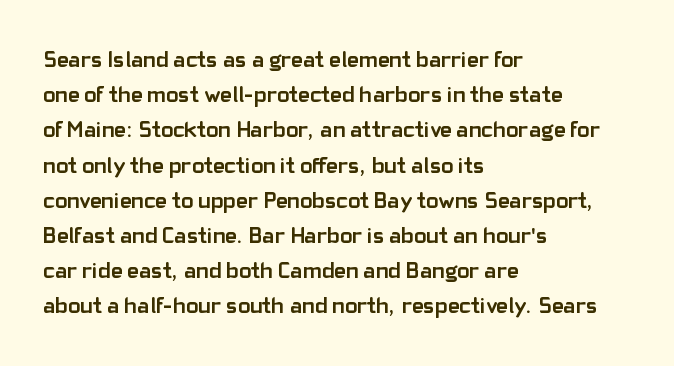
{"italic": "no", "bold": "yes", "underline": "no", "align": "left", "line_spacing": "normal", "line_spacing_ratio": 1.53, "letter_spacing": "normal", "letter_spacing_em": 0.0, "glyph_px": 23}
